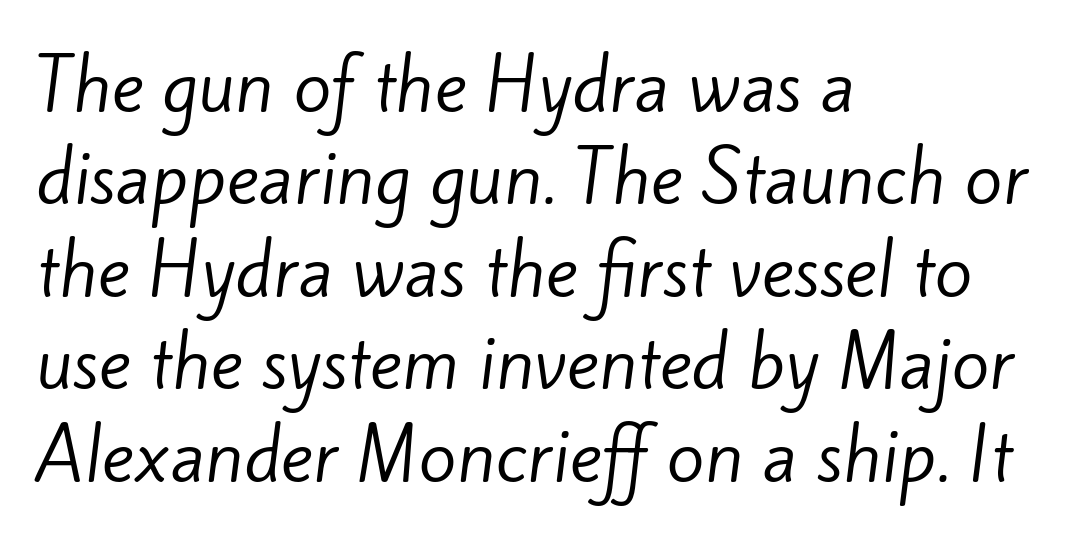
Q: Is the text bold? A: No.
Q: Is the typeface a serif or a sans-serif typeface? A: Sans-serif.
Q: Is the text underlined? A: No.
Q: How is the paragraph aligned? A: Left-aligned.
Q: Is the spacing between letters normal or unusually wide? A: Normal.
Q: Is the spacing between lines tight, normal or loose? A: Normal.
Q: Width (condensed, normal, or wide)? A: Normal.
Q: Stroke contrast? A: Low.
Q: x-height? A: Small.
Q: Monospaced? A: No.
